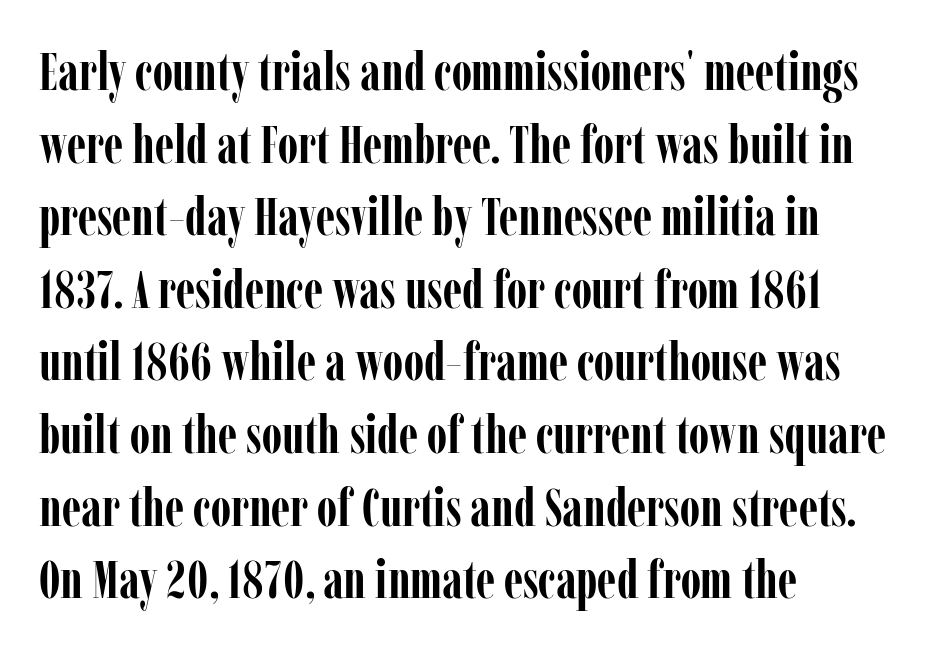
{"serif": "yes", "italic": "no", "bold": "yes", "weight": "semibold", "width": "condensed", "stroke_contrast": "low", "x_height": "medium", "monospaced": "no", "underline": "no", "align": "left", "line_spacing": "normal", "line_spacing_ratio": 1.37, "letter_spacing": "normal", "letter_spacing_em": 0.0, "glyph_px": 53}
